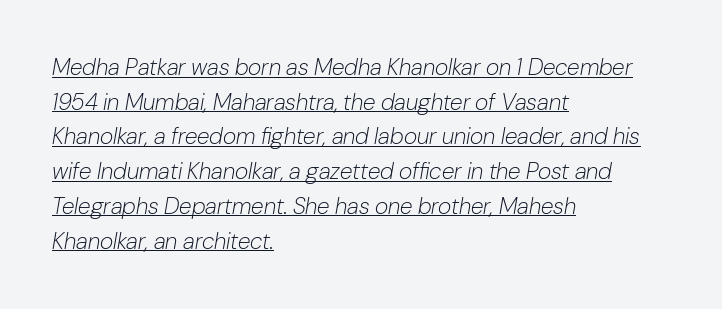
The image shows 23 px text type, italic (leaning right); set left-aligned, normal line spacing (1.51x), normal letter spacing, underlined.
